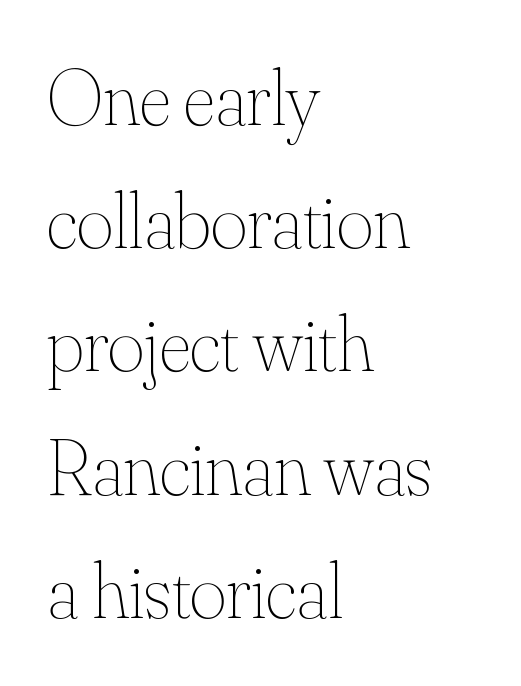
How are the letters spaced? Ordinarily, with no added tracking. Ascenders rise straight up at ninety degrees. Stroke thickness stays within the range of a standard reading face or lighter. Think of a printed novel: that variable character pitch is what you see here.
